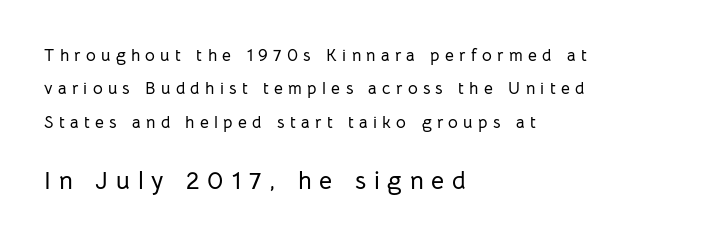
{"italic": "no", "underline": "no", "align": "left", "line_spacing": "loose", "line_spacing_ratio": 1.97, "letter_spacing": "wide", "letter_spacing_em": 0.31, "larger_block": "second", "size_ratio": 1.47, "glyph_px": 25}
